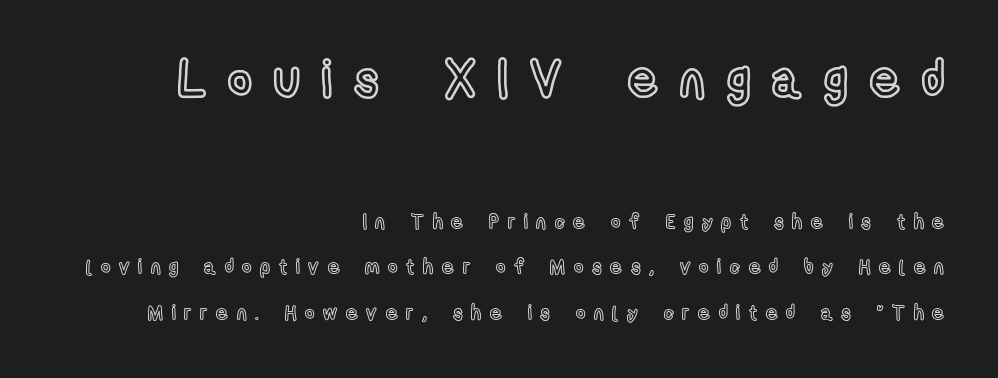
The image shows 51 px condensed type, upright; set right-aligned, loose line spacing (2.29x), unusually wide letter spacing (+0.44 em), not underlined; the first (top) block is 2.55x larger; a medium x-height.
